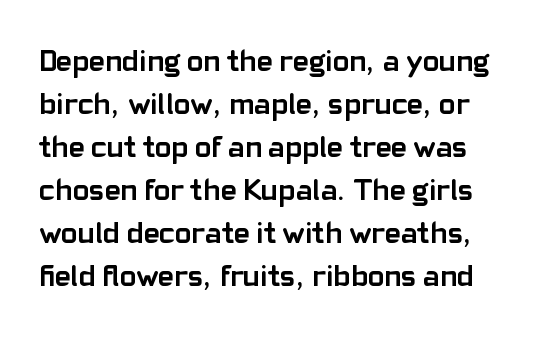
{"serif": "no", "italic": "no", "bold": "yes", "weight": "semibold", "width": "normal", "stroke_contrast": "low", "x_height": "medium", "monospaced": "no", "underline": "no", "line_spacing": "normal", "line_spacing_ratio": 1.39, "letter_spacing": "normal", "letter_spacing_em": 0.0, "glyph_px": 31}
